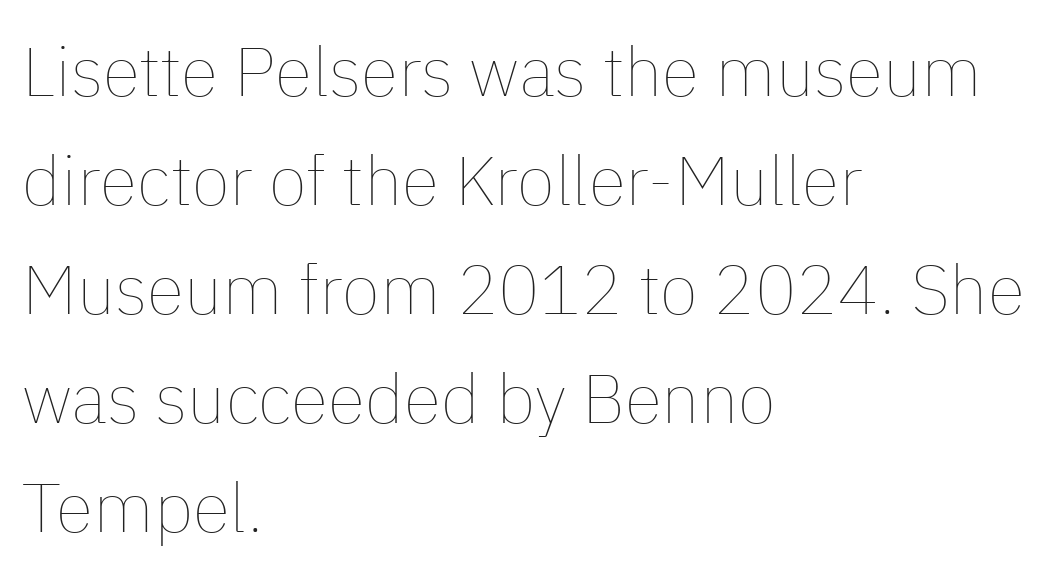
Q: Is the text bold? A: No.
Q: Is the text italic (slanted)? A: No, it is upright.
Q: Is the text underlined? A: No.
Q: How is the paragraph aligned? A: Left-aligned.
Q: Is the spacing between letters normal or unusually wide? A: Normal.
Q: Is the spacing between lines tight, normal or loose? A: Normal.
Q: Width (condensed, normal, or wide)? A: Normal.
Q: Stroke contrast? A: Low.
Q: x-height? A: Medium.
Q: Monospaced? A: No.
